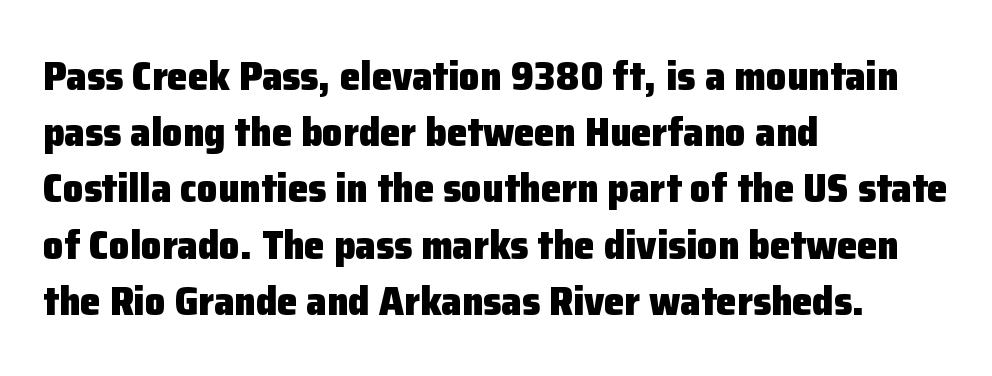
{"serif": "no", "italic": "no", "bold": "yes", "weight": "heavy", "width": "normal", "stroke_contrast": "low", "x_height": "medium", "monospaced": "no", "underline": "no", "align": "left", "line_spacing": "normal", "line_spacing_ratio": 1.37, "letter_spacing": "normal", "letter_spacing_em": 0.0, "glyph_px": 41}
